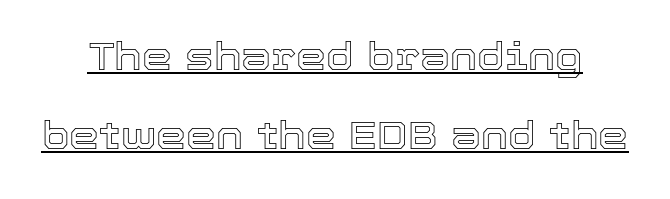
{"italic": "no", "width": "normal", "x_height": "medium", "monospaced": "no", "underline": "yes", "line_spacing": "loose", "line_spacing_ratio": 2.09, "letter_spacing": "normal", "letter_spacing_em": 0.0, "glyph_px": 38}
